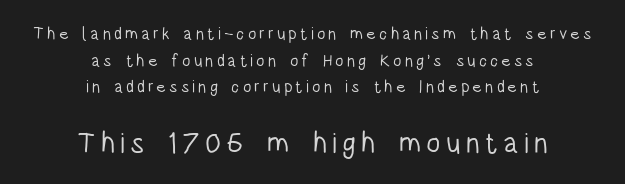
The image shows 29 px light, condensed sans-serif type, upright; set centered, normal line spacing (1.57x), not underlined; the second (bottom) block is 1.71x larger; low stroke contrast and a large x-height.
